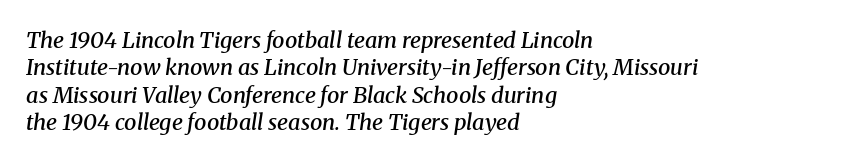
Any mark beneath the type? The region is blank. These lines carry some extra weight — a demibold, not a full bold. Inter-character spacing is left at the font's built-in metrics. The text block is weighted toward the left margin, trailing off unevenly rightward.
